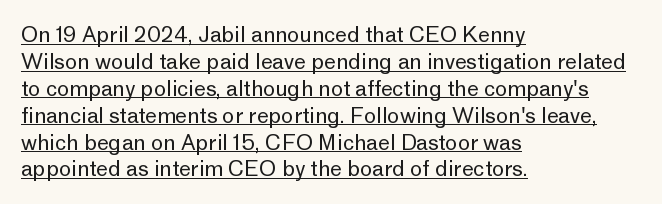
Q: Is the text bold? A: No.
Q: Is the text italic (slanted)? A: No, it is upright.
Q: Is the text underlined? A: Yes.
Q: How is the paragraph aligned? A: Left-aligned.
Q: Is the spacing between letters normal or unusually wide? A: Normal.
Q: Is the spacing between lines tight, normal or loose? A: Normal.
